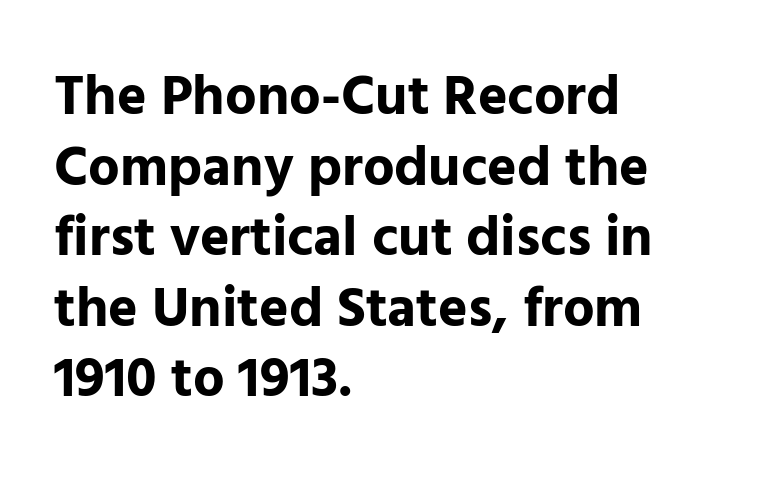
How would I describe the line gaps? Plain and ordinary. Letters rest on an invisible, unmarked baseline. Spacing between characters is what you'd get straight out of the box. Layout note: lines flush left. What kind of face is this? One without serifs — a sans.
